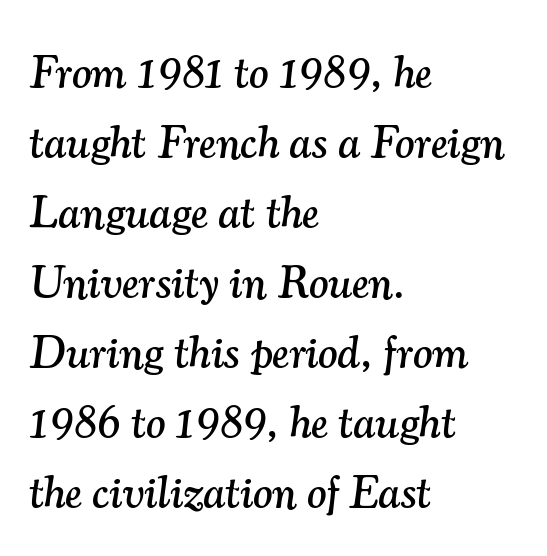
Emphasis-style slanted type is in use. Vertically, the passage feels balanced, rows spaced as you'd expect. The paragraph has a hard left edge and a soft right edge. Do the characters align in a grid? No, the font is proportional.
